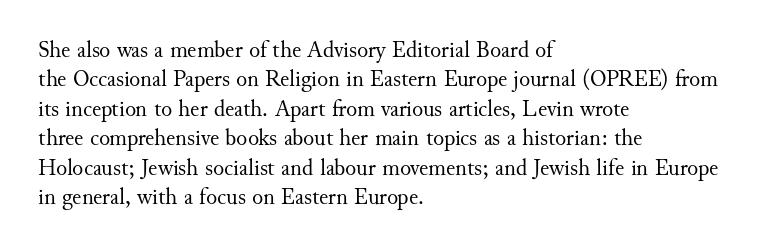
The image shows 23 px text type, upright; set left-aligned, normal line spacing (1.28x), normal letter spacing, not underlined.
